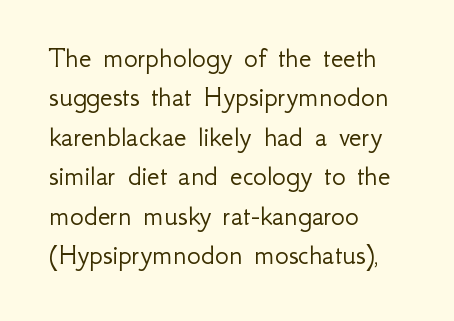
The image shows 29 px light sans-serif type, upright; set left-aligned, normal line spacing (1.36x), normal letter spacing, not underlined; low stroke contrast and a small x-height.
